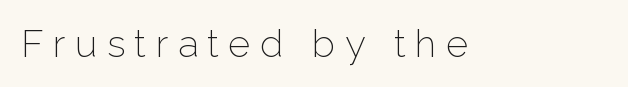
Q: Is the text bold? A: No.
Q: Is the text italic (slanted)? A: No, it is upright.
Q: Is the typeface a serif or a sans-serif typeface? A: Sans-serif.
Q: Is the text underlined? A: No.
Q: Is the spacing between letters normal or unusually wide? A: Unusually wide.
Q: Width (condensed, normal, or wide)? A: Normal.
Q: Stroke contrast? A: Low.
Q: x-height? A: Medium.
Q: Monospaced? A: No.
